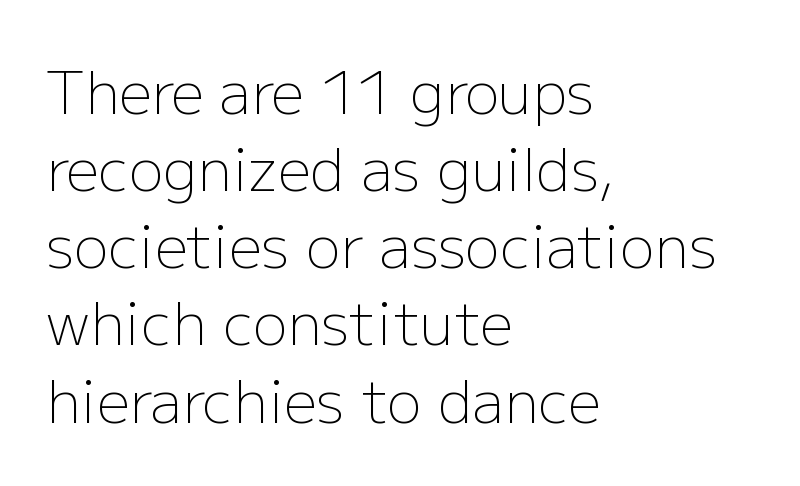
Successive baselines arrive at the customary interval. Tracking here is standard; glyphs follow each other at the usual distance. You can tell from the bare stems that sans-serif type was used. The letters stand upright; this is a roman face.
